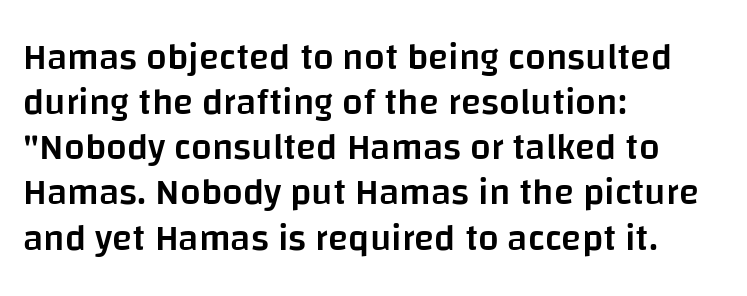
Q: Is the text bold? A: Semi-bold.
Q: Is the text italic (slanted)? A: No, it is upright.
Q: Is the typeface a serif or a sans-serif typeface? A: Sans-serif.
Q: Is the text underlined? A: No.
Q: How is the paragraph aligned? A: Left-aligned.
Q: Is the spacing between letters normal or unusually wide? A: Normal.
Q: Width (condensed, normal, or wide)? A: Normal.
Q: Stroke contrast? A: Low.
Q: x-height? A: Large.
Q: Monospaced? A: No.
